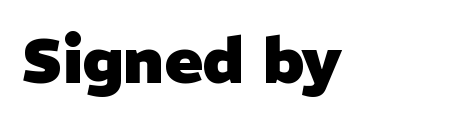
A full-strength bold gives these letters their thick strokes. Serif or sans? Sans — the stroke terminals are bare. Each row of text sits above clean, open space. The passage shown is typed in a proportional face where columns would drift.
